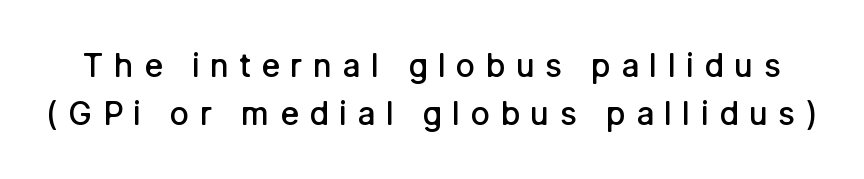
The image shows 32 px semibold sans-serif type, upright; set normal line spacing (1.5x), unusually wide letter spacing (+0.32 em), not underlined; low stroke contrast and a medium x-height.
